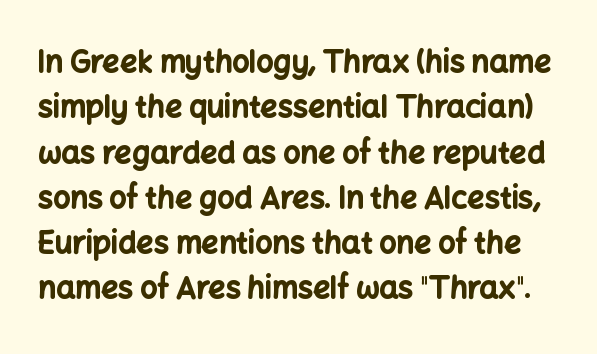
The image shows 30 px bold sans-serif type, upright; set normal line spacing (1.51x), normal letter spacing, not underlined; low stroke contrast and a medium x-height.
